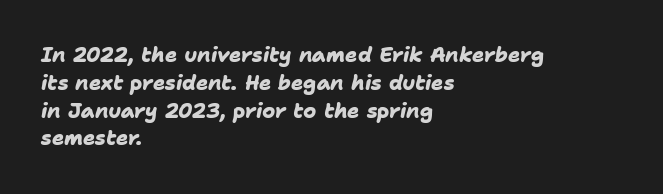
The image shows 20 px bold type; set left-aligned, normal line spacing (1.39x), normal letter spacing, not underlined.
